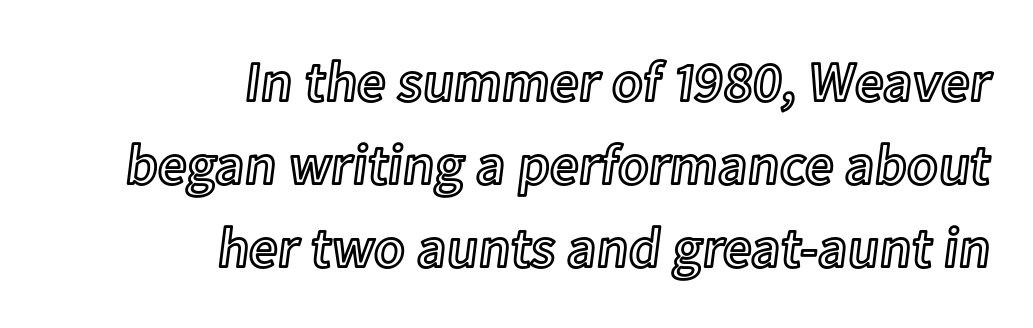
{"width": "normal", "x_height": "medium", "monospaced": "no", "underline": "no", "align": "right", "line_spacing": "normal", "line_spacing_ratio": 1.46, "letter_spacing": "normal", "letter_spacing_em": 0.0, "glyph_px": 57}
